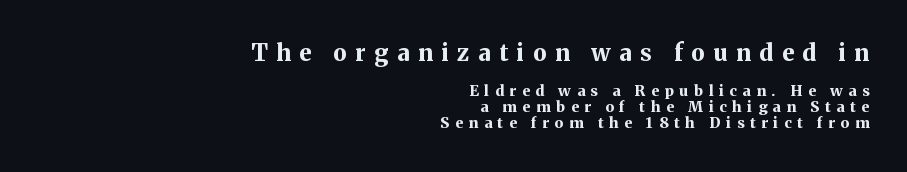
The image shows 23 px bold type, upright; set right-aligned, tight line spacing (1.07x), unusually wide letter spacing (+0.38 em), not underlined; the first (top) block is 1.53x larger.
